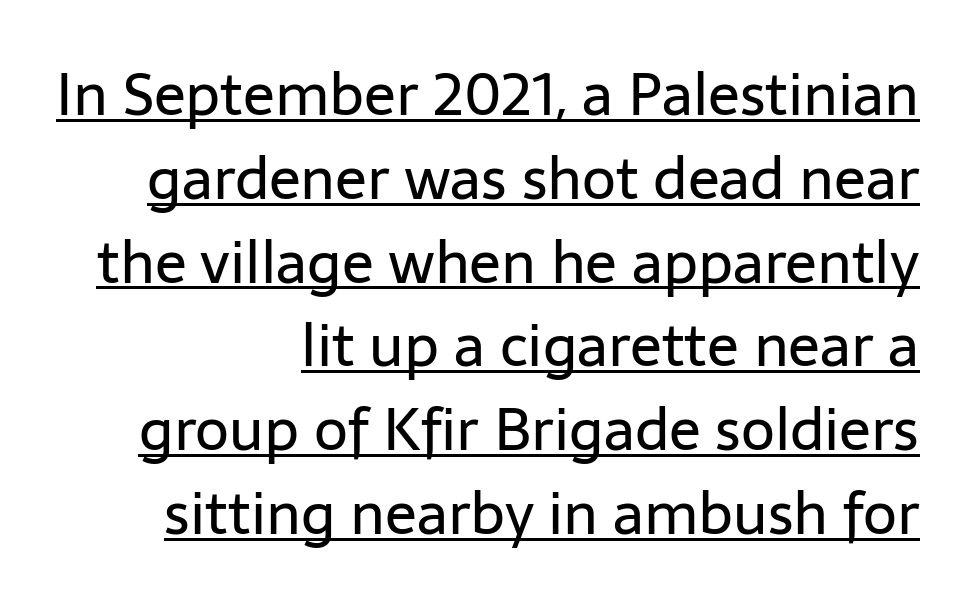
Q: Is the text bold? A: No.
Q: Is the text italic (slanted)? A: No, it is upright.
Q: Is the typeface a serif or a sans-serif typeface? A: Sans-serif.
Q: Is the text underlined? A: Yes.
Q: How is the paragraph aligned? A: Right-aligned.
Q: Is the spacing between letters normal or unusually wide? A: Normal.
Q: Is the spacing between lines tight, normal or loose? A: Normal.
Q: Width (condensed, normal, or wide)? A: Normal.
Q: Stroke contrast? A: Low.
Q: x-height? A: Medium.
Q: Monospaced? A: No.
